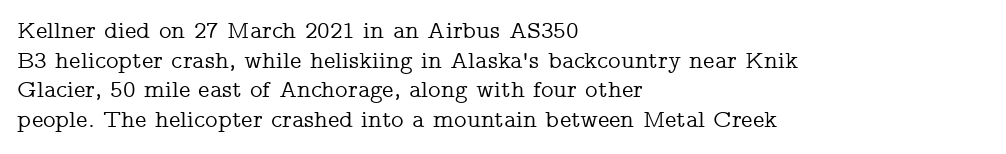
The rag falls on the right side of this text block. This sample uses an upright cut, with every glyph sitting square on the baseline. This sample uses plain, unmodified letter spacing. The strip under each line holds only bare page.
